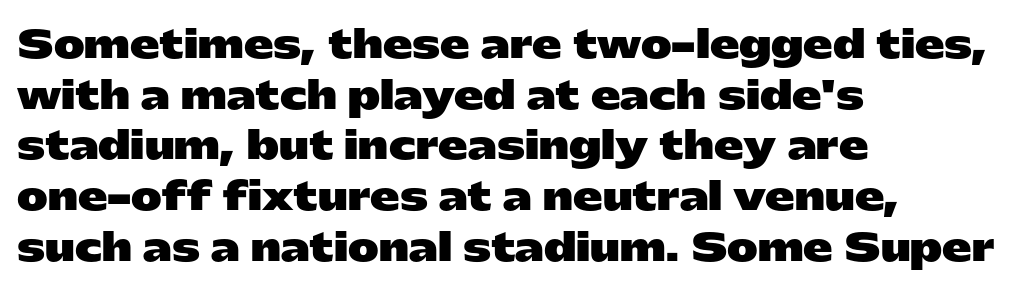
{"serif": "no", "italic": "no", "bold": "yes", "weight": "heavy", "width": "wide", "stroke_contrast": "low", "x_height": "medium", "monospaced": "no", "underline": "no", "align": "left", "line_spacing": "normal", "line_spacing_ratio": 1.37, "letter_spacing": "normal", "letter_spacing_em": 0.0, "glyph_px": 37}
